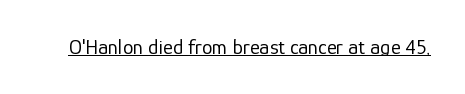
Q: Is the text bold? A: No.
Q: Is the text italic (slanted)? A: No, it is upright.
Q: Is the text underlined? A: Yes.
Q: Is the spacing between letters normal or unusually wide? A: Normal.
